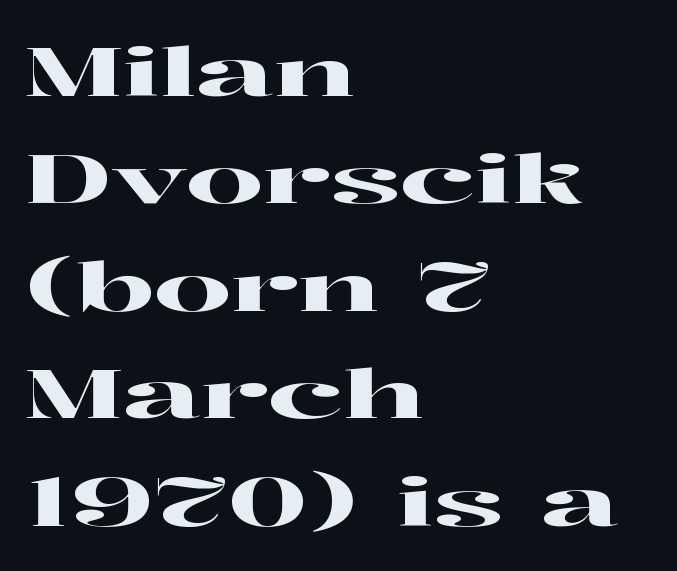
The image shows 68 px wide serif type, upright; set left-aligned, normal line spacing (1.58x), normal letter spacing, not underlined; high stroke contrast and a medium x-height.
